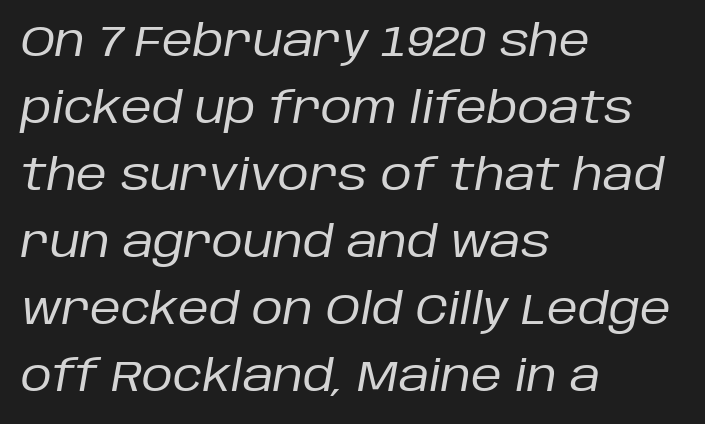
Q: Is the text bold? A: No.
Q: Is the text italic (slanted)? A: Yes, it leans right by about 10 degrees.
Q: Is the text underlined? A: No.
Q: How is the paragraph aligned? A: Left-aligned.
Q: Is the spacing between letters normal or unusually wide? A: Normal.
Q: Is the spacing between lines tight, normal or loose? A: Normal.
Q: Width (condensed, normal, or wide)? A: Normal.
Q: Stroke contrast? A: Low.
Q: x-height? A: Large.
Q: Monospaced? A: No.
